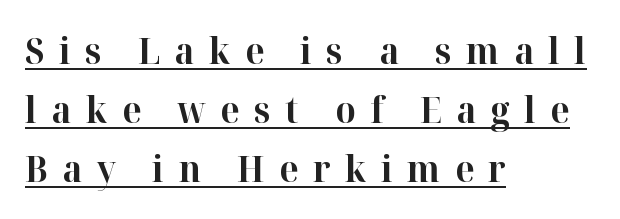
The image shows 36 px bold serif type, upright; set left-aligned, normal line spacing (1.64x), unusually wide letter spacing (+0.4 em), underlined; high stroke contrast and a medium x-height.
